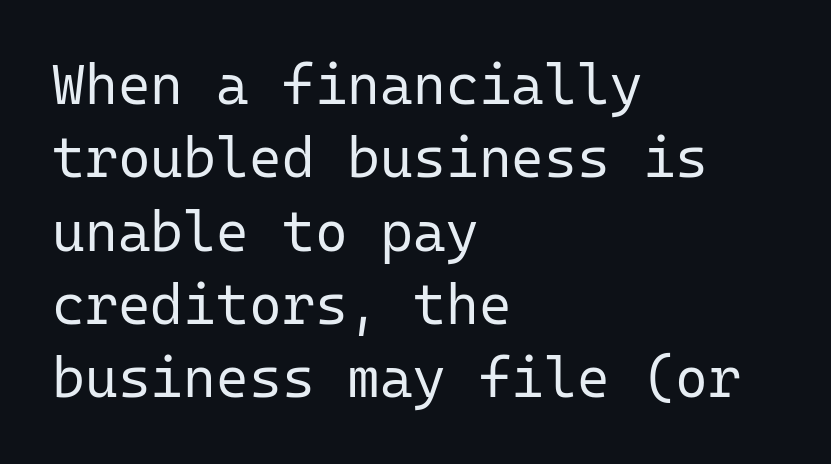
Posture: vertical. Descenders hang freely into open space. Think of a typewriter: that constant character pitch is what you see here. The strokes are not fattened; the text isn't bold. These lines are set flush left with a ragged right edge.
